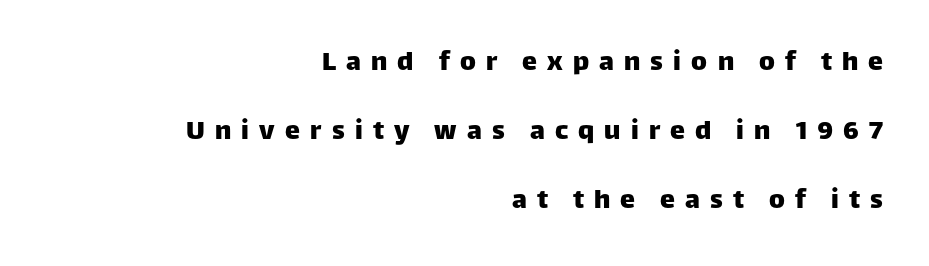
{"serif": "no", "italic": "no", "width": "normal", "stroke_contrast": "low", "x_height": "large", "monospaced": "no", "underline": "no", "align": "right", "line_spacing": "loose", "line_spacing_ratio": 2.3, "letter_spacing": "wide", "letter_spacing_em": 0.34, "glyph_px": 30}
